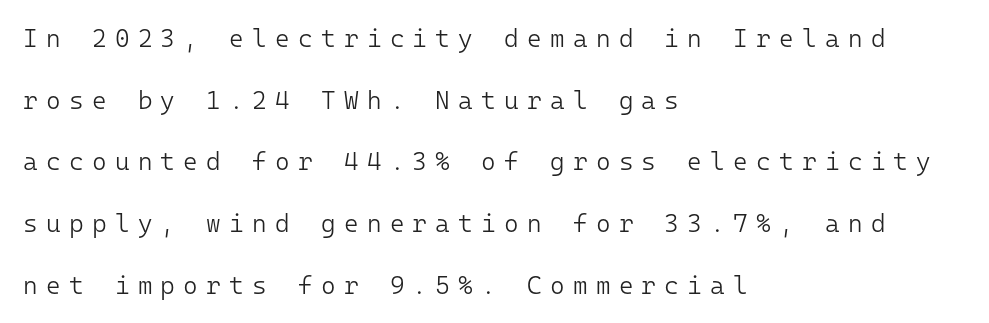
{"italic": "no", "bold": "no", "underline": "no", "align": "left", "line_spacing": "loose", "line_spacing_ratio": 2.47, "letter_spacing": "wide", "letter_spacing_em": 0.33, "glyph_px": 25}
